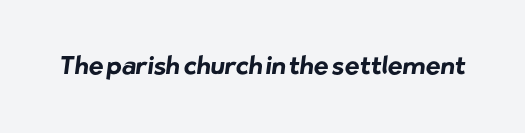
{"bold": "yes", "underline": "no", "letter_spacing": "normal", "letter_spacing_em": 0.0, "glyph_px": 25}
